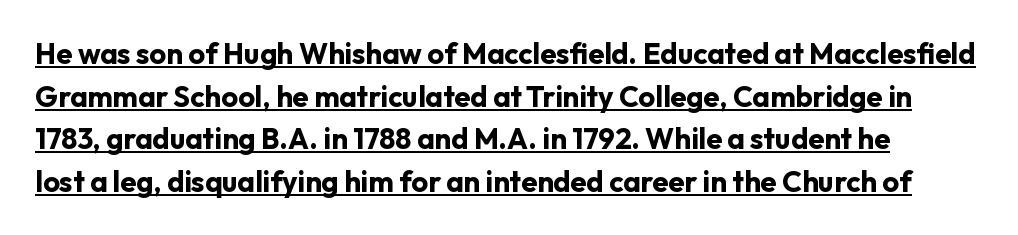
Is there any slant? The stems are plumb. Glyph-to-glyph distance matches everyday printed text. Character widths vary here, with narrow letters taking less room than wide ones. Evenly set lines give the paragraph a standard silhouette. The string is rendered with underlining switched on.
